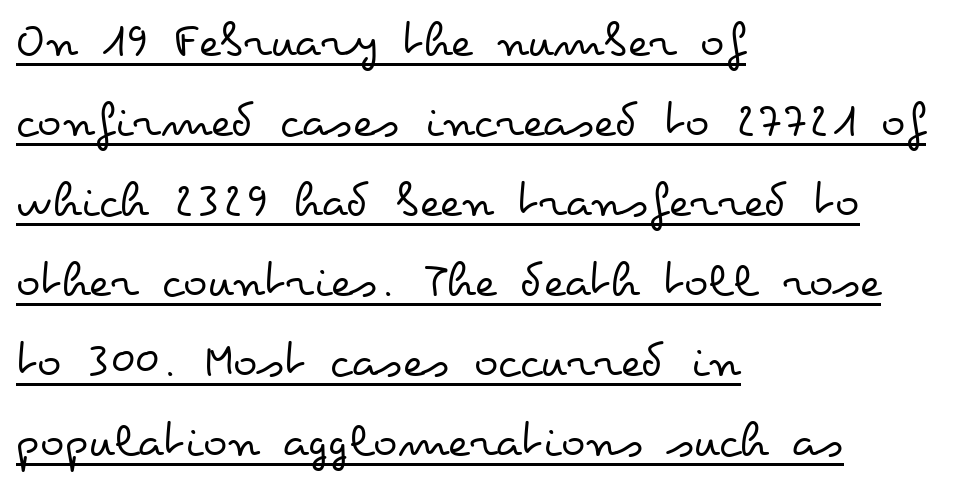
The image shows 51 px regular-weight, wide type, upright; set left-aligned, normal line spacing (1.57x), normal letter spacing, underlined; low stroke contrast and a small x-height.
